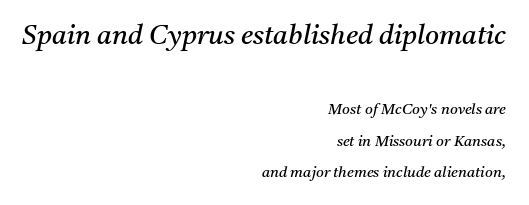
Q: Is the text bold? A: No.
Q: Is the text italic (slanted)? A: Yes, it leans right by about 11 degrees.
Q: Is the text underlined? A: No.
Q: How is the paragraph aligned? A: Right-aligned.
Q: Is the spacing between letters normal or unusually wide? A: Normal.
Q: Is the spacing between lines tight, normal or loose? A: Loose.
Q: Which block of text is set in a larger size, the first (top) or the second (bottom)? A: The first (top) one.
